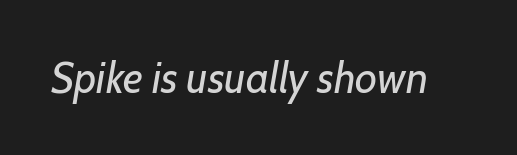
Q: Is the text bold? A: No.
Q: Is the text italic (slanted)? A: Yes, it leans right by about 7 degrees.
Q: Is the text underlined? A: No.
Q: Is the spacing between letters normal or unusually wide? A: Normal.
Q: Width (condensed, normal, or wide)? A: Normal.
Q: Stroke contrast? A: Low.
Q: x-height? A: Medium.
Q: Monospaced? A: No.
